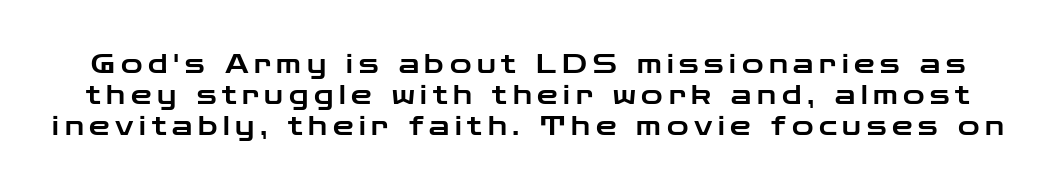
Honestly, the letter spacing is so wide it's the main thing you notice. Italic: no, the glyphs are upright roman. Type without underlining.
